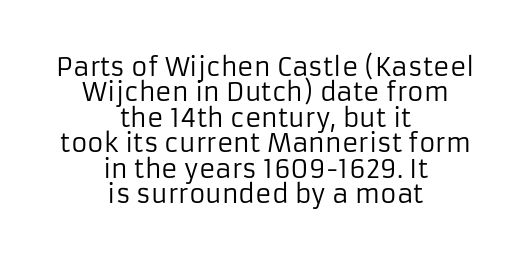
The image shows 25 px text type, upright; set centered, tight line spacing (1.02x), normal letter spacing, not underlined.
